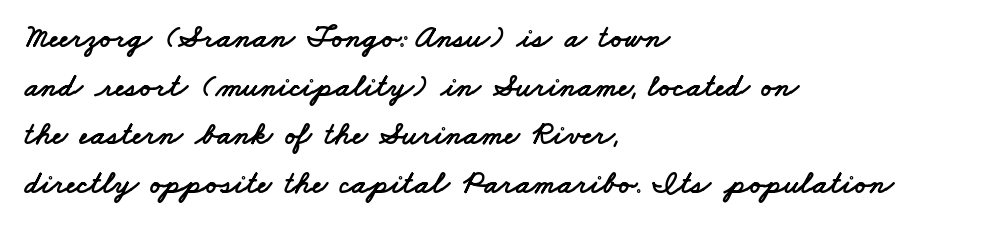
The image shows 32 px wide sans-serif type; set left-aligned, normal line spacing (1.52x), normal letter spacing, not underlined; low stroke contrast and a small x-height.
